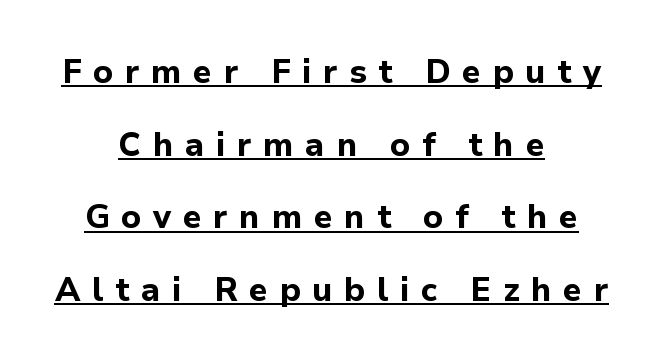
The image shows 33 px bold sans-serif type, upright; set centered, loose line spacing (2.2x), unusually wide letter spacing (+0.35 em), underlined; low stroke contrast and a medium x-height.
